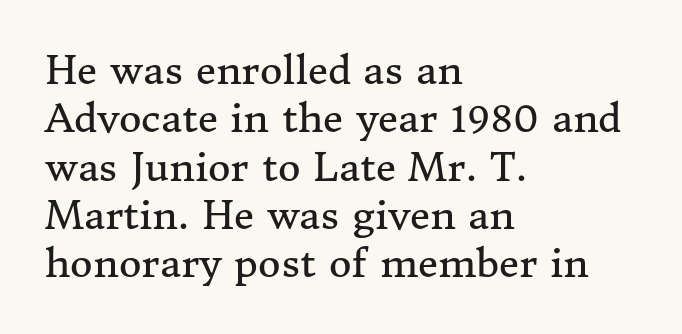
{"serif": "yes", "italic": "no", "bold": "no", "weight": "regular", "width": "normal", "stroke_contrast": "medium", "x_height": "medium", "monospaced": "no", "underline": "no", "align": "left", "line_spacing_ratio": 1.24, "letter_spacing": "normal", "letter_spacing_em": 0.0, "glyph_px": 39}
